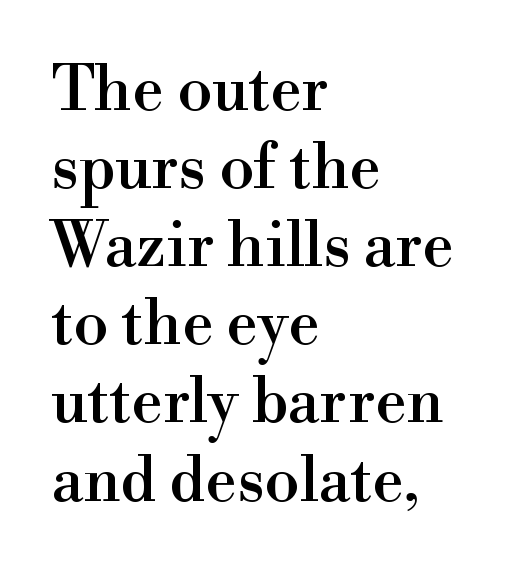
The axis of the letterforms is exactly vertical. This rendering leaves character spacing at its baseline value. Is this a sans? No — the strokes have serifs. Every row of glyphs begins at an identical x-position on the left. You could not count columns in this text — the font is proportionally spaced.
